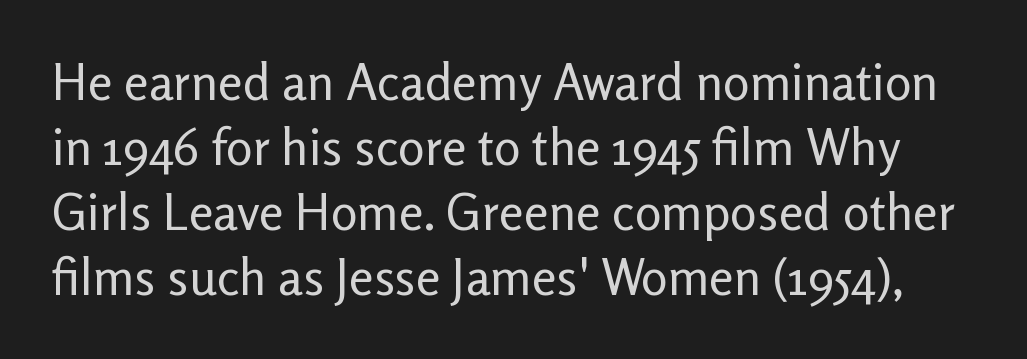
The image shows 50 px regular-weight sans-serif type, upright; set normal line spacing (1.3x), normal letter spacing, not underlined; low stroke contrast and a medium x-height.
